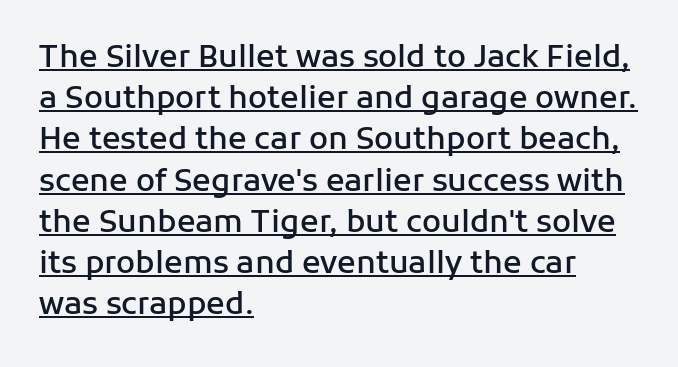
{"serif": "no", "italic": "no", "bold": "semi", "weight": "semibold", "width": "normal", "stroke_contrast": "low", "x_height": "medium", "monospaced": "no", "underline": "yes", "align": "left", "line_spacing": "normal", "line_spacing_ratio": 1.33, "letter_spacing": "normal", "letter_spacing_em": 0.0, "glyph_px": 31}
